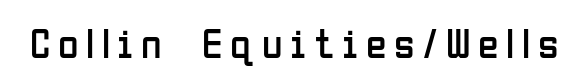
The image shows 42 px regular-weight, condensed sans-serif type, upright; set not underlined; low stroke contrast and a medium x-height.
